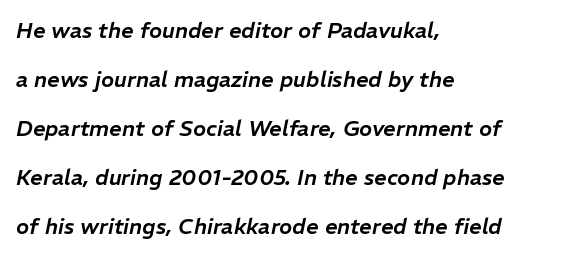
Glyph-to-glyph distance matches everyday printed text. These lines are set flush left with a ragged right edge. Does the leading feel generous? Absolutely, it's lavish. The font's italic variant was chosen for this text. Unmarked baselines from the first word to the last.
